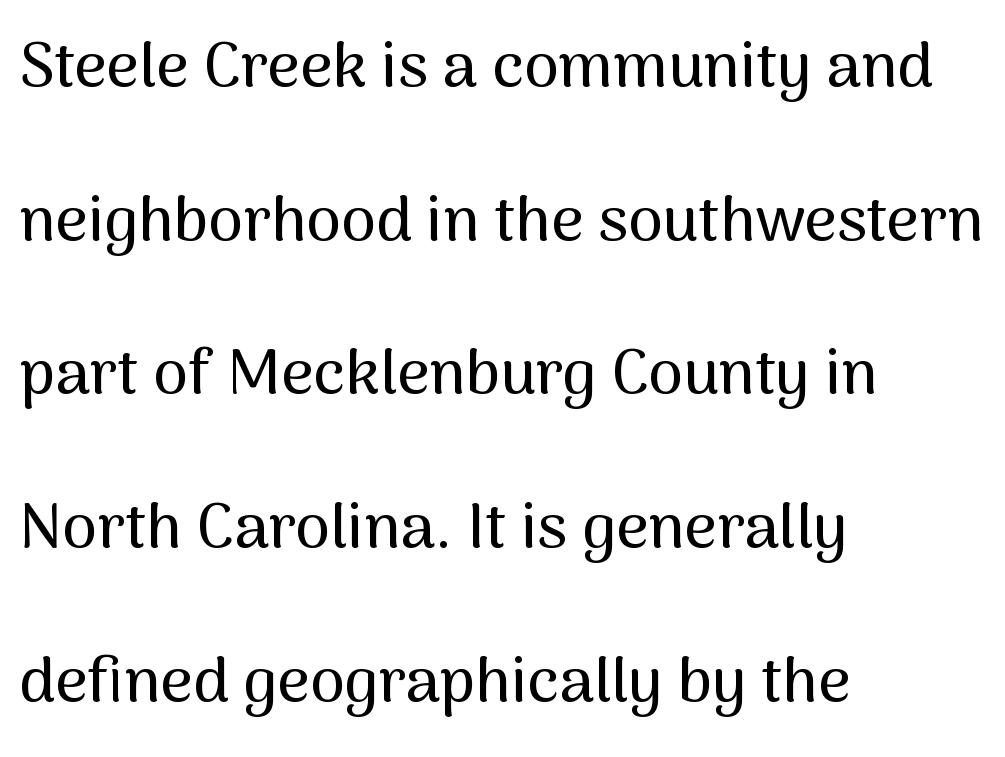
Q: Is the text italic (slanted)? A: No, it is upright.
Q: Is the typeface a serif or a sans-serif typeface? A: Sans-serif.
Q: Is the text underlined? A: No.
Q: How is the paragraph aligned? A: Left-aligned.
Q: Is the spacing between letters normal or unusually wide? A: Normal.
Q: Is the spacing between lines tight, normal or loose? A: Loose.
Q: Width (condensed, normal, or wide)? A: Normal.
Q: Stroke contrast? A: Medium.
Q: x-height? A: Medium.
Q: Monospaced? A: No.
